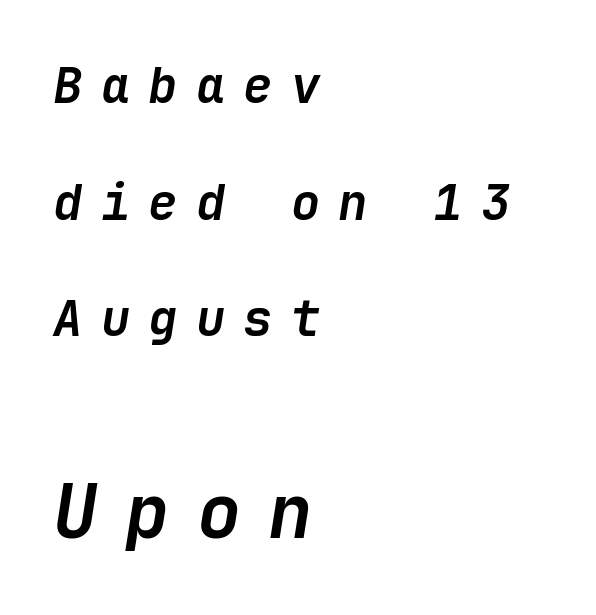
Q: Is the text bold? A: Yes.
Q: Is the text italic (slanted)? A: Yes, it leans right by about 9 degrees.
Q: Is the text underlined? A: No.
Q: How is the paragraph aligned? A: Left-aligned.
Q: Is the spacing between letters normal or unusually wide? A: Unusually wide.
Q: Is the spacing between lines tight, normal or loose? A: Loose.
Q: Which block of text is set in a larger size, the first (top) or the second (bottom)? A: The second (bottom) one.
Q: Width (condensed, normal, or wide)? A: Normal.
Q: Stroke contrast? A: Low.
Q: x-height? A: Medium.
